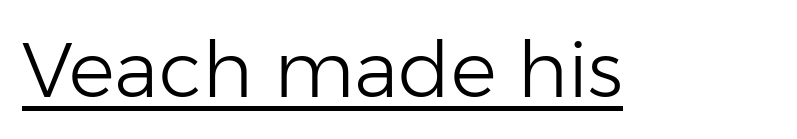
Q: Is the text bold? A: No.
Q: Is the text italic (slanted)? A: No, it is upright.
Q: Is the typeface a serif or a sans-serif typeface? A: Sans-serif.
Q: Is the text underlined? A: Yes.
Q: Is the spacing between letters normal or unusually wide? A: Normal.
Q: Width (condensed, normal, or wide)? A: Normal.
Q: Stroke contrast? A: Low.
Q: x-height? A: Medium.
Q: Monospaced? A: No.
